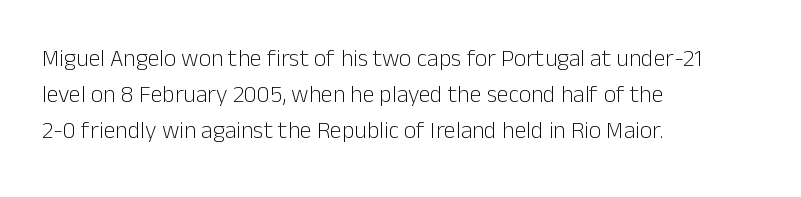
The image shows 24 px text type, upright; set left-aligned, normal line spacing (1.5x), normal letter spacing, not underlined.
